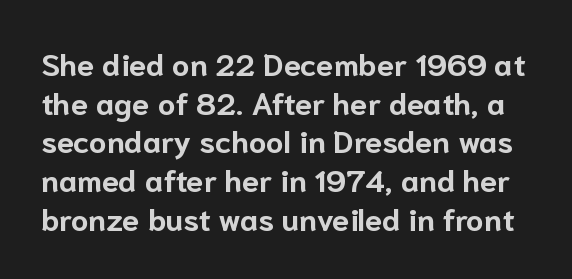
Q: Is the text bold? A: Yes.
Q: Is the text italic (slanted)? A: No, it is upright.
Q: Is the typeface a serif or a sans-serif typeface? A: Sans-serif.
Q: Is the text underlined? A: No.
Q: Is the spacing between letters normal or unusually wide? A: Normal.
Q: Is the spacing between lines tight, normal or loose? A: Normal.
Q: Width (condensed, normal, or wide)? A: Normal.
Q: Stroke contrast? A: Low.
Q: x-height? A: Medium.
Q: Monospaced? A: No.
